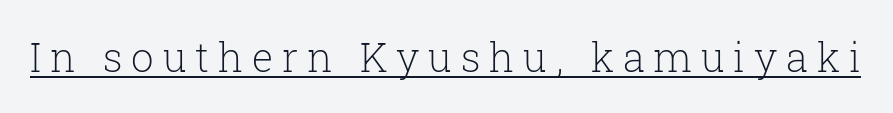
Heft: none added — not bold. Here the designer chose a conventional face with non-uniform glyph widths. In terms of posture, this sample is upright. Underline: present. What kind of face is this? One with serifs.
